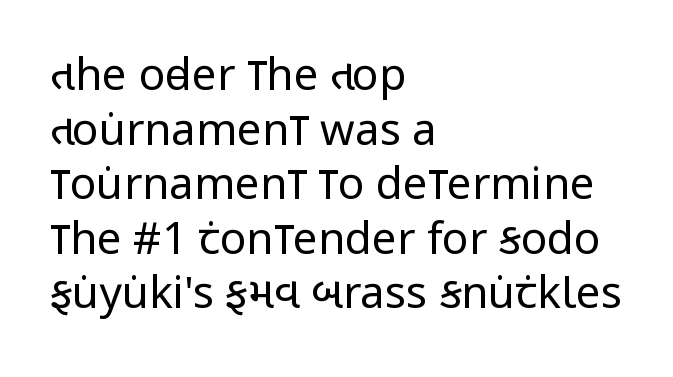
Q: Is the text bold? A: No.
Q: Is the text italic (slanted)? A: No, it is upright.
Q: Is the typeface a serif or a sans-serif typeface? A: Sans-serif.
Q: Is the text underlined? A: No.
Q: How is the paragraph aligned? A: Left-aligned.
Q: Is the spacing between letters normal or unusually wide? A: Normal.
Q: Width (condensed, normal, or wide)? A: Condensed.
Q: Stroke contrast? A: Low.
Q: x-height? A: Large.
Q: Monospaced? A: No.
